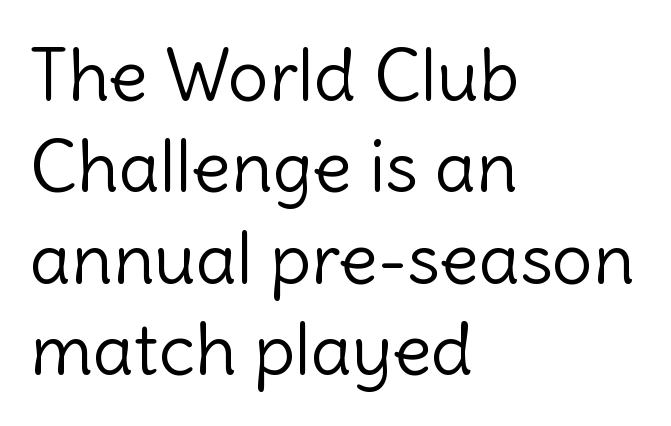
This is sans-serif lettering, the kind often seen on screens and signage. Plain, unruled lines of type. Varying glyph widths throughout — classic text-font behaviour. In terms of letterspacing, this is plain default setting.
